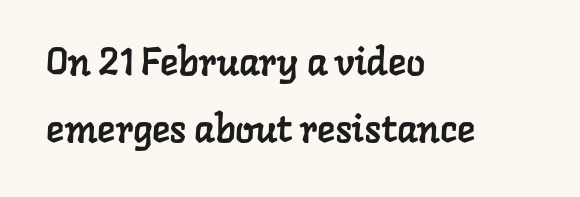
{"serif": "yes", "width": "normal", "stroke_contrast": "low", "x_height": "medium", "monospaced": "no", "underline": "no", "align": "left", "line_spacing_ratio": 1.77, "letter_spacing": "normal", "letter_spacing_em": 0.0, "glyph_px": 38}
